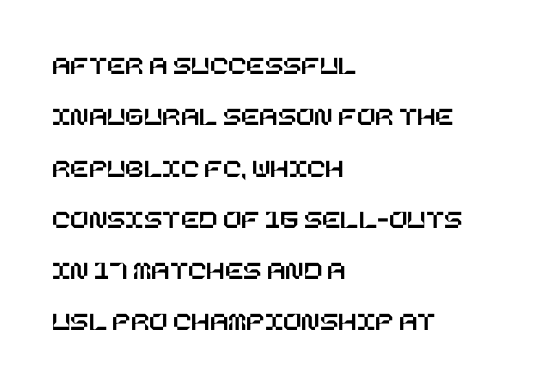
The image shows 27 px text type, upright; set left-aligned, loose line spacing (1.9x), normal letter spacing, not underlined.
